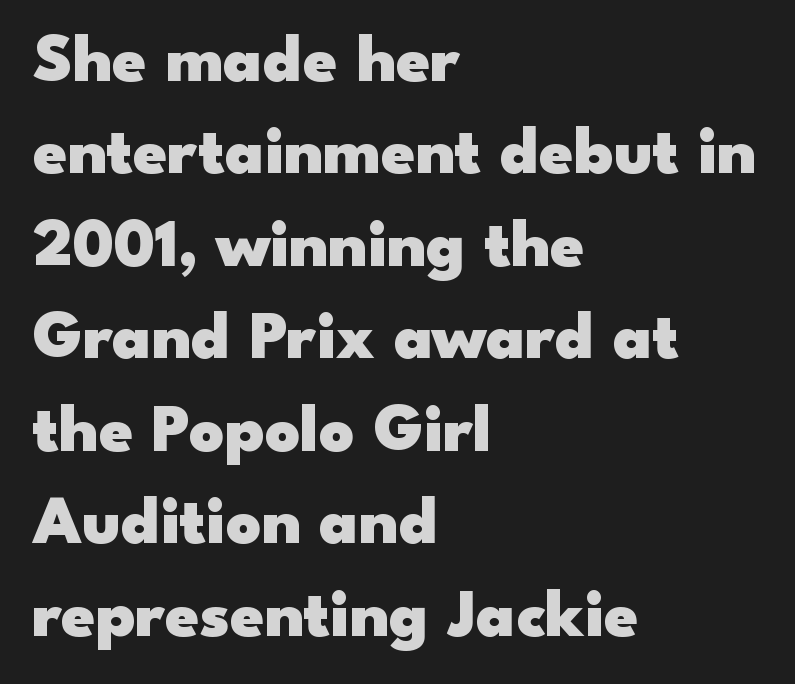
Q: Is the text bold? A: Yes.
Q: Is the text italic (slanted)? A: No, it is upright.
Q: Is the typeface a serif or a sans-serif typeface? A: Sans-serif.
Q: Is the text underlined? A: No.
Q: How is the paragraph aligned? A: Left-aligned.
Q: Is the spacing between letters normal or unusually wide? A: Normal.
Q: Is the spacing between lines tight, normal or loose? A: Normal.
Q: Width (condensed, normal, or wide)? A: Wide.
Q: Stroke contrast? A: Low.
Q: x-height? A: Small.
Q: Monospaced? A: No.
